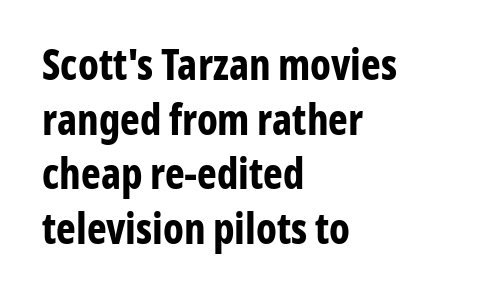
Q: Is the text bold? A: Yes.
Q: Is the text italic (slanted)? A: No, it is upright.
Q: Is the typeface a serif or a sans-serif typeface? A: Sans-serif.
Q: Is the text underlined? A: No.
Q: How is the paragraph aligned? A: Left-aligned.
Q: Is the spacing between letters normal or unusually wide? A: Normal.
Q: Is the spacing between lines tight, normal or loose? A: Normal.
Q: Width (condensed, normal, or wide)? A: Condensed.
Q: Stroke contrast? A: Low.
Q: x-height? A: Medium.
Q: Monospaced? A: No.
